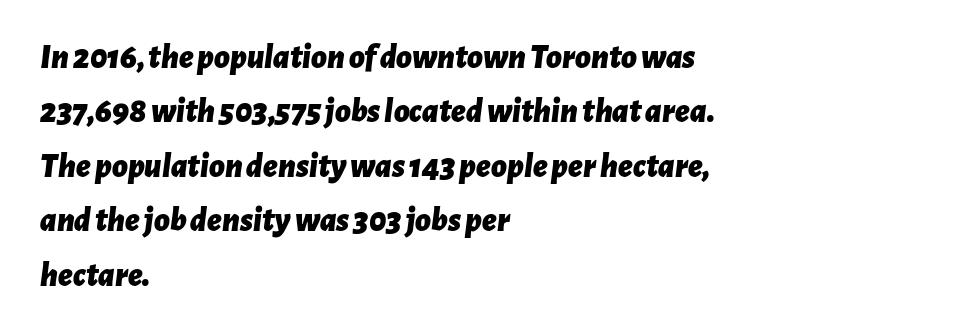
Q: Is the text bold? A: Yes.
Q: Is the text italic (slanted)? A: Yes, it leans right by about 7 degrees.
Q: Is the text underlined? A: No.
Q: How is the paragraph aligned? A: Left-aligned.
Q: Is the spacing between letters normal or unusually wide? A: Normal.
Q: Is the spacing between lines tight, normal or loose? A: Normal.
Q: Width (condensed, normal, or wide)? A: Normal.
Q: Stroke contrast? A: Low.
Q: x-height? A: Medium.
Q: Monospaced? A: No.
